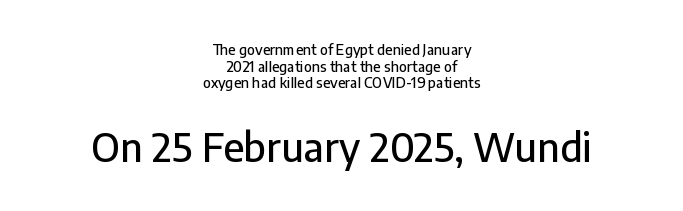
The image shows 39 px sans-serif type, upright; set centered, line spacing 1.18x, normal letter spacing, not underlined; the second (bottom) block is 2.79x larger; low stroke contrast and a medium x-height.
